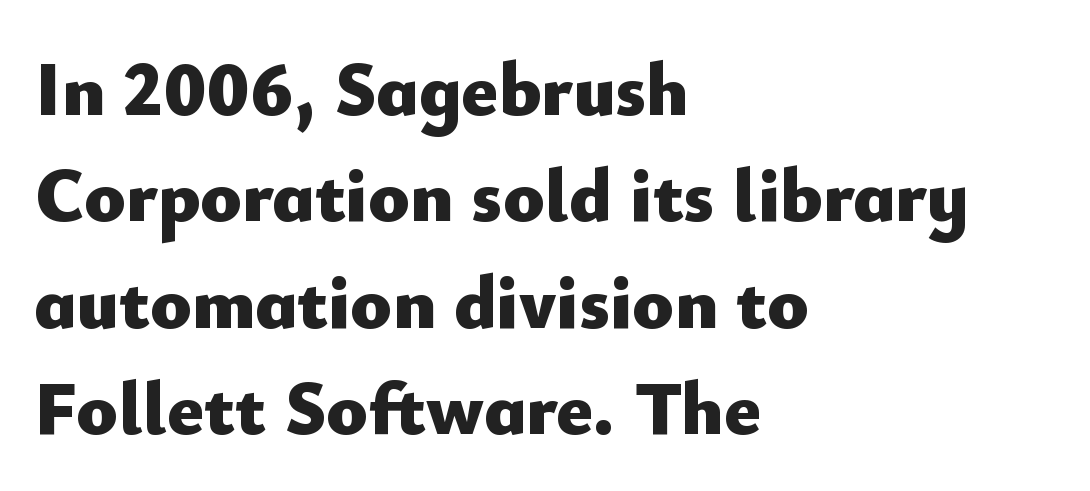
{"serif": "no", "italic": "no", "bold": "yes", "weight": "heavy", "width": "normal", "stroke_contrast": "low", "x_height": "small", "monospaced": "no", "underline": "no", "align": "left", "line_spacing": "normal", "line_spacing_ratio": 1.4, "letter_spacing": "normal", "letter_spacing_em": 0.0, "glyph_px": 76}
